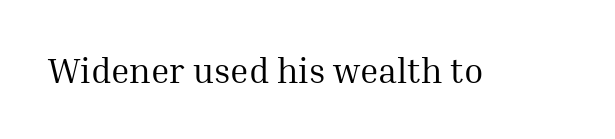
{"serif": "yes", "italic": "no", "bold": "no", "weight": "regular", "width": "normal", "stroke_contrast": "medium", "x_height": "medium", "monospaced": "no", "underline": "no", "letter_spacing": "normal", "letter_spacing_em": 0.0, "glyph_px": 35}
